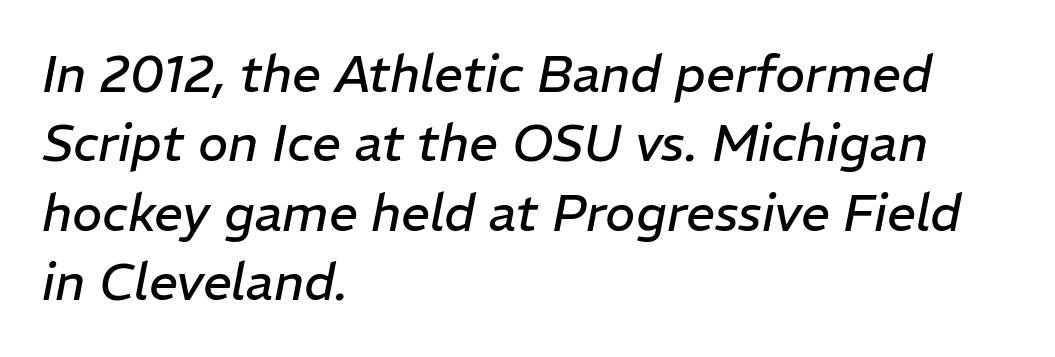
{"italic": "yes", "lean": "right", "slant_degrees": 11, "bold": "no", "weight": "regular", "width": "normal", "stroke_contrast": "low", "x_height": "medium", "monospaced": "no", "underline": "no", "align": "left", "line_spacing": "normal", "line_spacing_ratio": 1.36, "letter_spacing": "normal", "letter_spacing_em": 0.0, "glyph_px": 51}
